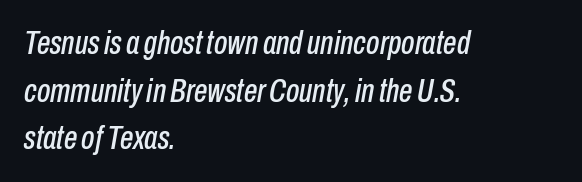
Q: Is the text italic (slanted)? A: Yes, it leans right by about 10 degrees.
Q: Is the text underlined? A: No.
Q: How is the paragraph aligned? A: Left-aligned.
Q: Is the spacing between letters normal or unusually wide? A: Normal.
Q: Is the spacing between lines tight, normal or loose? A: Normal.
Q: Width (condensed, normal, or wide)? A: Condensed.
Q: Stroke contrast? A: Low.
Q: x-height? A: Medium.
Q: Monospaced? A: No.
